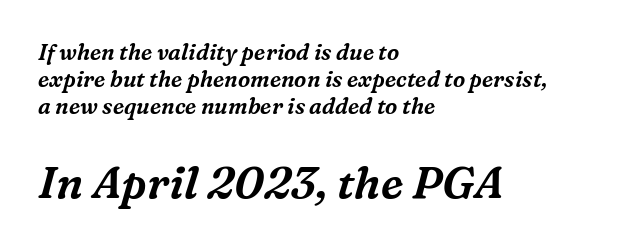
The image shows 44 px serif type, italic (leaning right); set left-aligned, line spacing 1.22x, normal letter spacing, not underlined; the second (bottom) block is 2.0x larger; medium stroke contrast and a medium x-height.
